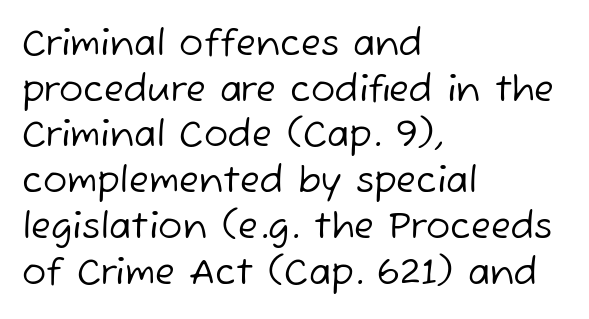
Caption: face not bold, strokes unweighted. The rendering anchors every line to the left-hand side. Words appear dense and cohesive because spacing is normal. Looks like regular typesetting: each glyph gets only the width it needs. The type family on display is of the sans-serif kind.
